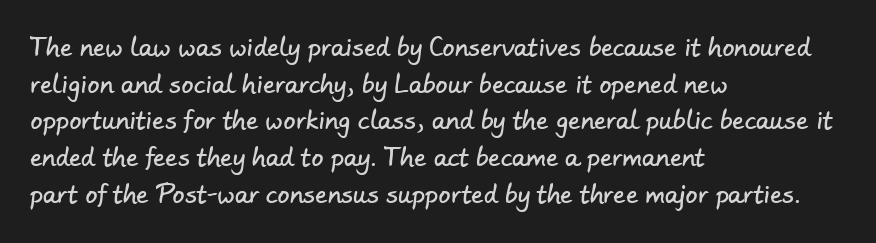
The image shows 24 px text type; set left-aligned, normal line spacing (1.53x), normal letter spacing, not underlined.
